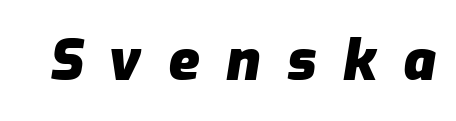
{"italic": "yes", "lean": "right", "slant_degrees": 9, "bold": "yes", "weight": "heavy", "width": "normal", "stroke_contrast": "low", "x_height": "medium", "monospaced": "no", "underline": "no", "letter_spacing": "wide", "letter_spacing_em": 0.47, "glyph_px": 57}
